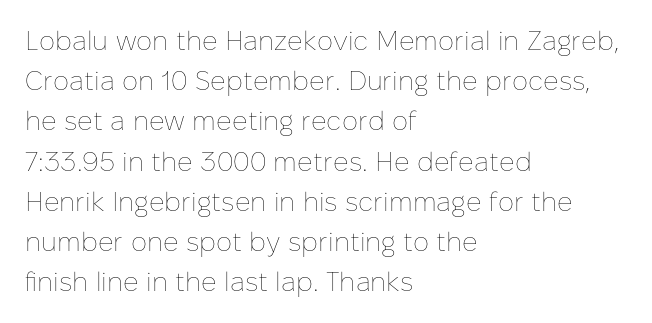
{"italic": "no", "bold": "no", "underline": "no", "align": "left", "line_spacing": "normal", "line_spacing_ratio": 1.49, "letter_spacing": "normal", "letter_spacing_em": 0.0, "glyph_px": 27}
